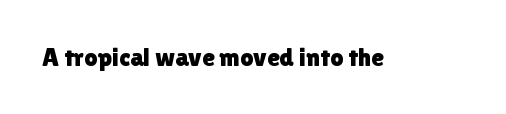
{"italic": "no", "underline": "no", "letter_spacing": "normal", "letter_spacing_em": 0.0, "glyph_px": 26}
